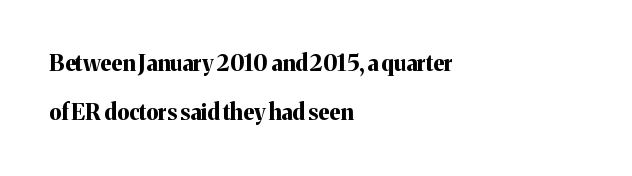
The letters stand straight up with perfectly vertical stems. What weight is shown? A full bold with thick strokes. Which margin do the lines hug? The left one — the right edge is uneven. Standard letterfit; no display-style spreading of the glyphs.
